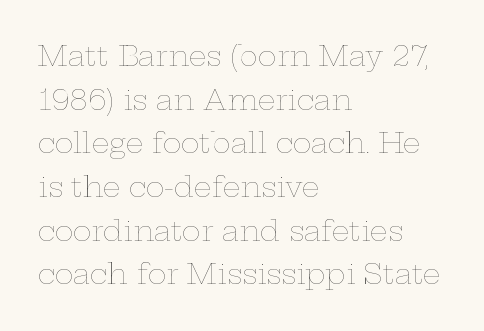
The image shows 28 px thin, wide type, upright; set left-aligned, normal line spacing (1.56x), normal letter spacing, not underlined; low stroke contrast and a medium x-height.
